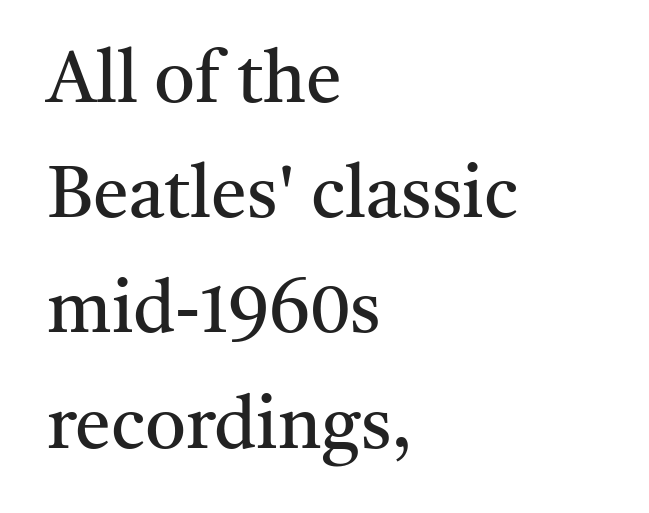
{"serif": "yes", "italic": "no", "bold": "no", "weight": "regular", "width": "normal", "stroke_contrast": "medium", "x_height": "medium", "monospaced": "no", "underline": "no", "align": "left", "line_spacing": "normal", "line_spacing_ratio": 1.6, "letter_spacing": "normal", "letter_spacing_em": 0.0, "glyph_px": 72}
